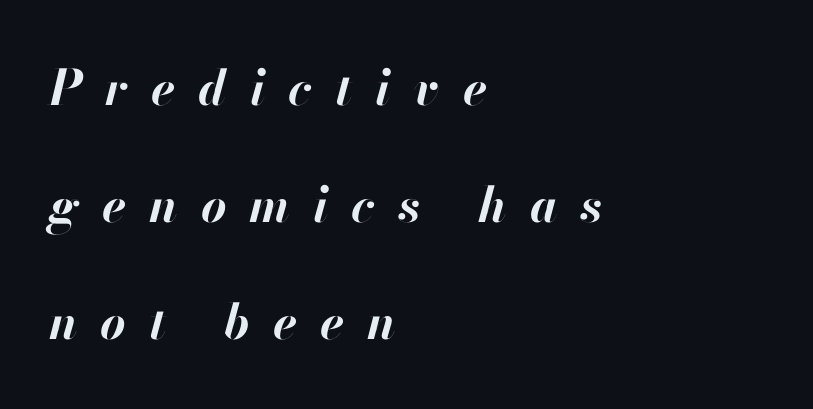
The image shows 49 px bold type, italic (leaning right); set left-aligned, loose line spacing (2.39x), unusually wide letter spacing (+0.47 em), not underlined; high stroke contrast and a small x-height.
